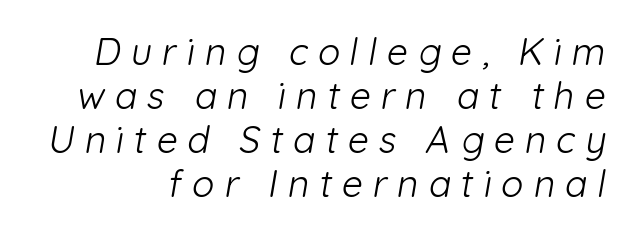
{"serif": "no", "bold": "no", "weight": "light", "width": "normal", "stroke_contrast": "low", "x_height": "medium", "monospaced": "no", "underline": "no", "line_spacing_ratio": 1.19, "letter_spacing": "wide", "letter_spacing_em": 0.27, "glyph_px": 37}
